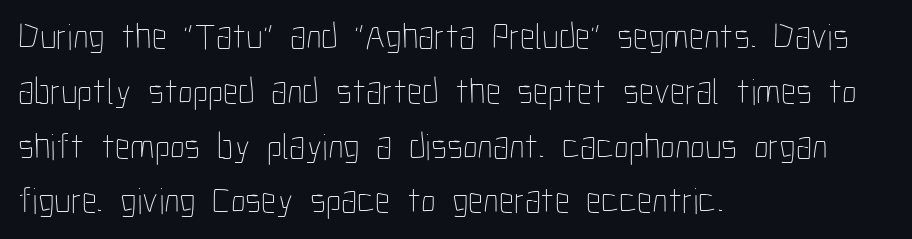
The image shows 37 px thin, condensed type, upright; set left-aligned, normal line spacing (1.48x), normal letter spacing, not underlined; low stroke contrast and a medium x-height.
